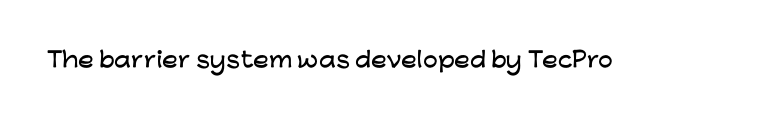
Q: Is the text italic (slanted)? A: No, it is upright.
Q: Is the text underlined? A: No.
Q: Is the spacing between letters normal or unusually wide? A: Normal.
